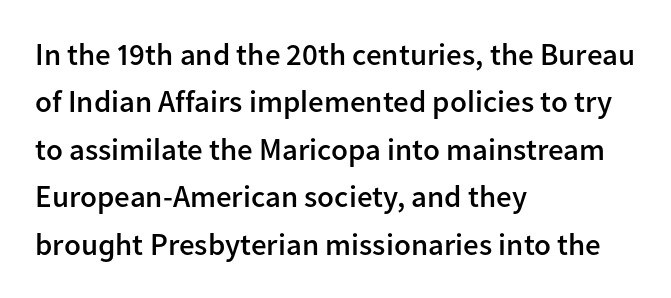
Ascenders rise straight up at ninety degrees. The strokes are fattened partway — semibold, not bold. Character widths vary here, with narrow letters taking less room than wide ones. No word sits above an underline.
